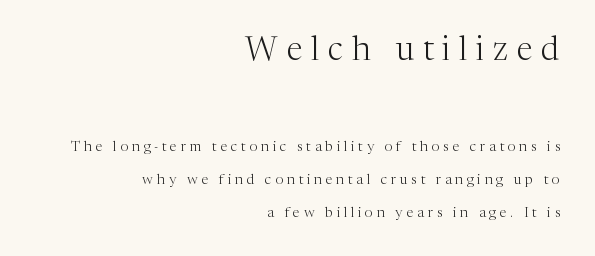
The image shows 33 px light serif type, upright; set right-aligned, loose line spacing (2.37x), unusually wide letter spacing (+0.27 em), not underlined; the first (top) block is 2.36x larger; medium stroke contrast and a medium x-height.
